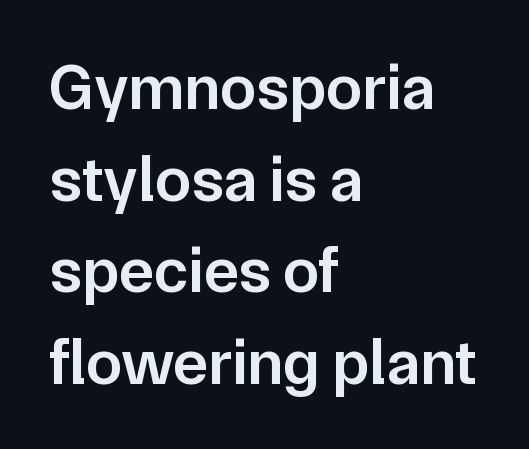
The gap between lines stays unmarked. Proportional: the letters do not fall into vertical columns. Summary of vertical rhythm: regular, with standard interline spacing. Here the glyphs are tracked normally, forming tight word shapes. The type sits square on the baseline with zero lean. Its strokes are somewhat broadened, the hallmark of semibold type.
